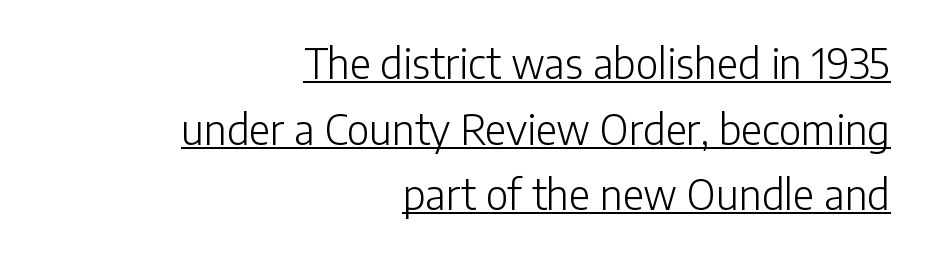
Quick note: not italic, upright. The sample's only ornament is a line tracing under the words. The passage shown is typed in a proportional face where columns would drift. Are there feet on the stems? There aren't — it's a sans. This sample is right-justified, so line beginnings fall wherever the words allow.
